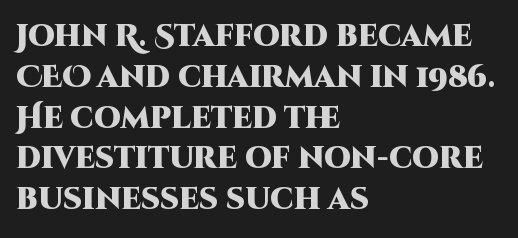
Check under the words: just untouched page. Spacing verdict: proportional, widths tailored to each character. The paragraph shown leans on its left margin. Quick note: interline space is typical. As a designer I'd log this as weight 700, bold.
